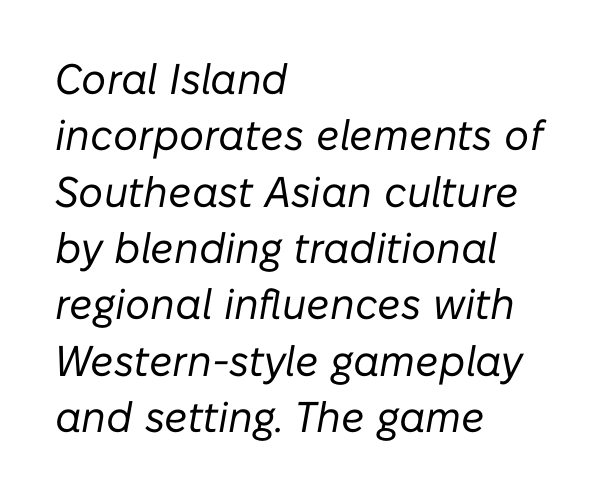
The image shows 43 px regular-weight type, italic (leaning right); set left-aligned, normal line spacing (1.31x), normal letter spacing, not underlined; low stroke contrast and a medium x-height.
